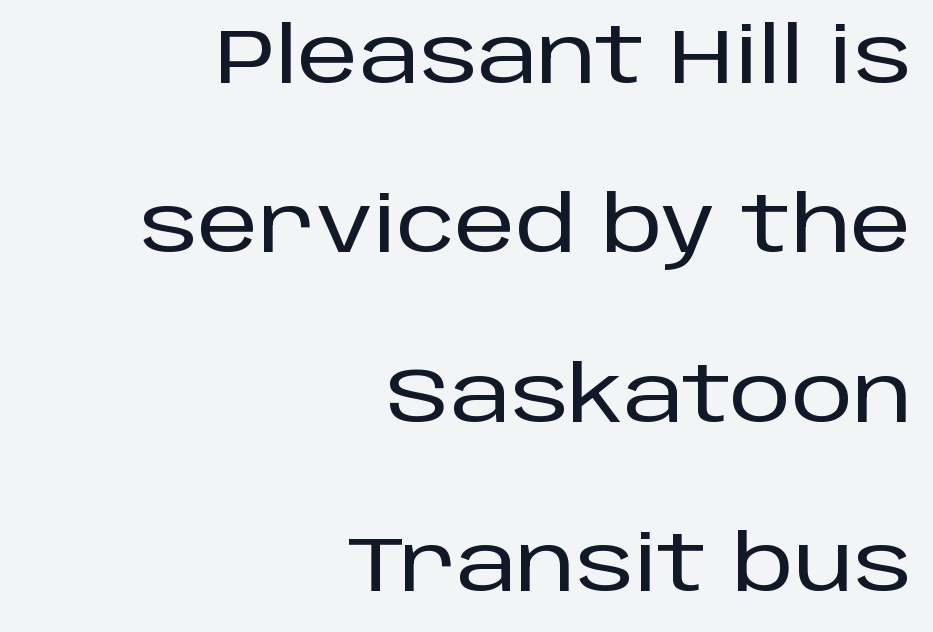
{"serif": "no", "italic": "no", "width": "normal", "stroke_contrast": "low", "x_height": "large", "monospaced": "no", "underline": "no", "align": "right", "line_spacing": "loose", "line_spacing_ratio": 2.2, "letter_spacing": "normal", "letter_spacing_em": 0.0, "glyph_px": 77}
